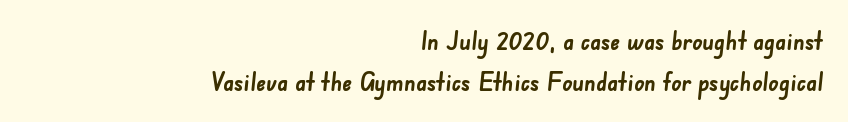
Q: Is the text bold? A: Yes.
Q: Is the text underlined? A: No.
Q: How is the paragraph aligned? A: Right-aligned.
Q: Is the spacing between letters normal or unusually wide? A: Normal.
Q: Is the spacing between lines tight, normal or loose? A: Normal.
